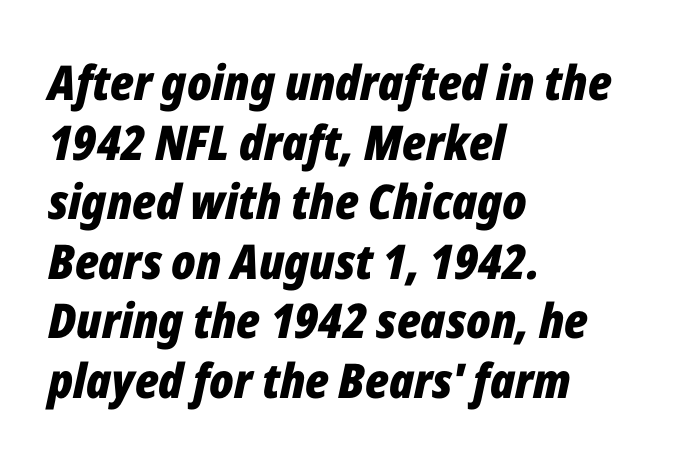
Q: Is the text bold? A: Yes.
Q: Is the text italic (slanted)? A: Yes, it leans right by about 12 degrees.
Q: Is the text underlined? A: No.
Q: How is the paragraph aligned? A: Left-aligned.
Q: Is the spacing between letters normal or unusually wide? A: Normal.
Q: Width (condensed, normal, or wide)? A: Condensed.
Q: Stroke contrast? A: Low.
Q: x-height? A: Medium.
Q: Monospaced? A: No.
